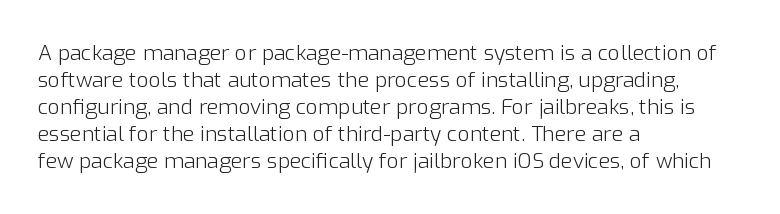
The passage shown is not underscored anywhere. Summary of vertical rhythm: regular, with standard interline spacing. The rag falls on the right side of this text block. Notice how the stems are strictly vertical — no italics here. Vertical stems look standard width or narrower in stroke.
